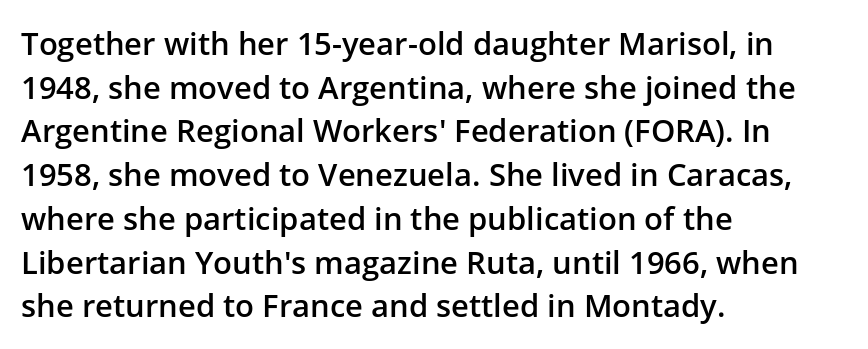
The image shows 31 px semibold sans-serif type, upright; set left-aligned, normal line spacing (1.41x), normal letter spacing, not underlined; low stroke contrast and a medium x-height.
